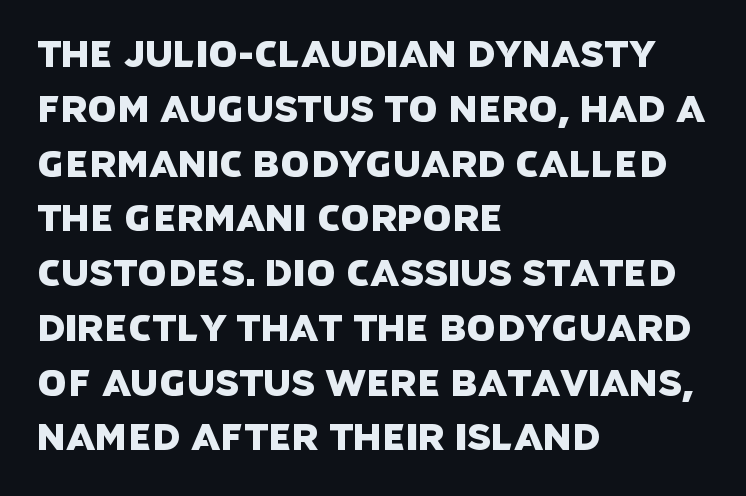
The image shows 37 px sans-serif type; set left-aligned, normal line spacing (1.48x), normal letter spacing, not underlined; low stroke contrast and a large x-height.
